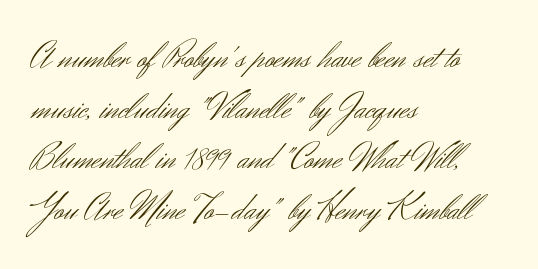
{"serif": "no", "bold": "no", "weight": "light", "width": "normal", "stroke_contrast": "medium", "x_height": "small", "monospaced": "no", "underline": "no", "align": "left", "line_spacing": "normal", "line_spacing_ratio": 1.33, "letter_spacing": "normal", "letter_spacing_em": 0.0, "glyph_px": 38}
